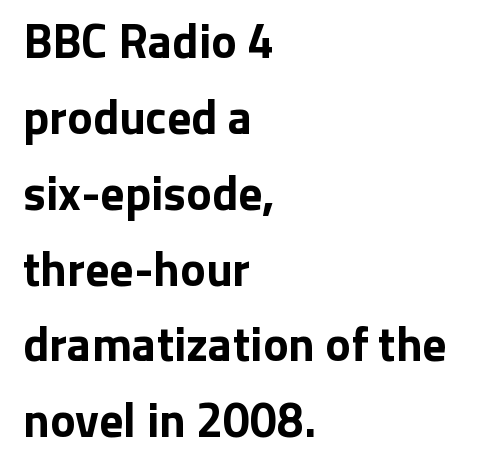
{"serif": "no", "italic": "no", "bold": "yes", "weight": "bold", "width": "normal", "stroke_contrast": "low", "x_height": "medium", "monospaced": "no", "underline": "no", "align": "left", "line_spacing": "normal", "line_spacing_ratio": 1.58, "letter_spacing": "normal", "letter_spacing_em": 0.0, "glyph_px": 48}
